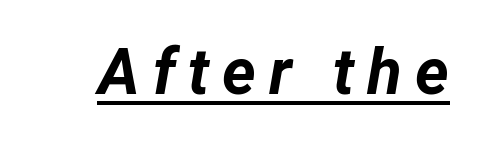
Q: Is the text bold? A: Yes.
Q: Is the text italic (slanted)? A: Yes, it leans right by about 12 degrees.
Q: Is the text underlined? A: Yes.
Q: Is the spacing between letters normal or unusually wide? A: Unusually wide.
Q: Width (condensed, normal, or wide)? A: Normal.
Q: Stroke contrast? A: Low.
Q: x-height? A: Medium.
Q: Monospaced? A: No.
